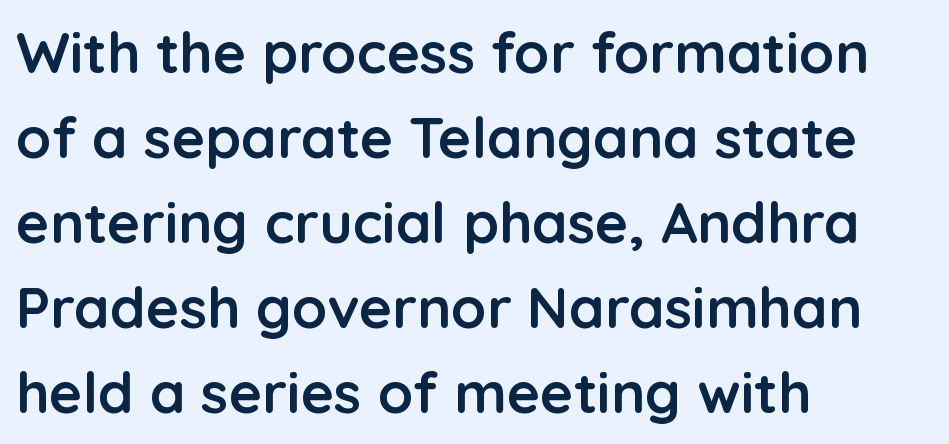
Q: Is the text bold? A: Yes.
Q: Is the text italic (slanted)? A: No, it is upright.
Q: Is the typeface a serif or a sans-serif typeface? A: Sans-serif.
Q: Is the text underlined? A: No.
Q: How is the paragraph aligned? A: Left-aligned.
Q: Is the spacing between letters normal or unusually wide? A: Normal.
Q: Is the spacing between lines tight, normal or loose? A: Normal.
Q: Width (condensed, normal, or wide)? A: Normal.
Q: Stroke contrast? A: Low.
Q: x-height? A: Medium.
Q: Monospaced? A: No.
